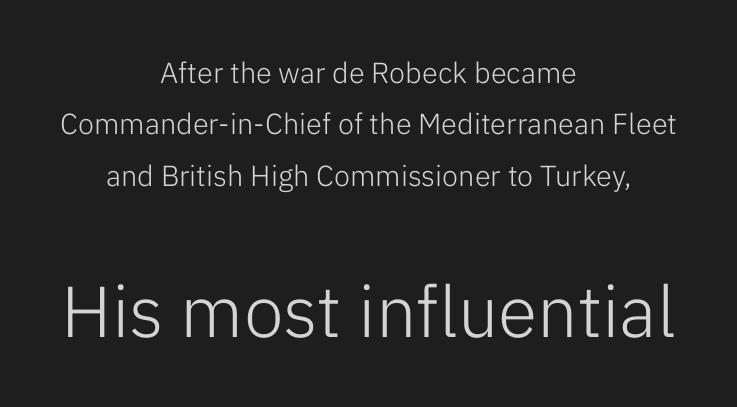
{"serif": "no", "italic": "no", "bold": "no", "weight": "light", "width": "normal", "stroke_contrast": "low", "x_height": "medium", "monospaced": "no", "underline": "no", "align": "center", "line_spacing_ratio": 1.77, "letter_spacing": "normal", "letter_spacing_em": 0.0, "larger_block": "second", "size_ratio": 2.48, "glyph_px": 72}
